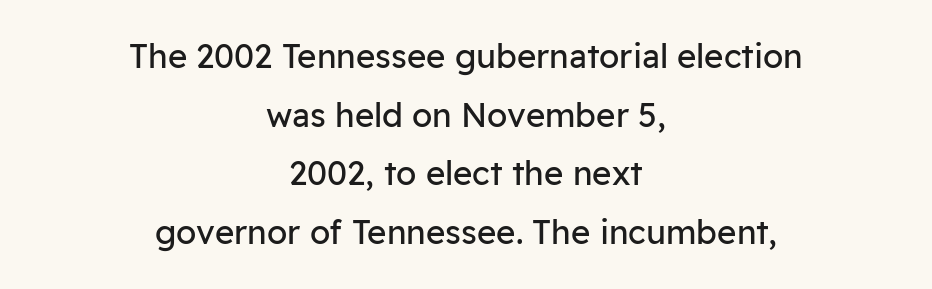
Q: Is the text bold? A: No.
Q: Is the text italic (slanted)? A: No, it is upright.
Q: Is the typeface a serif or a sans-serif typeface? A: Sans-serif.
Q: Is the text underlined? A: No.
Q: How is the paragraph aligned? A: Centered.
Q: Is the spacing between letters normal or unusually wide? A: Normal.
Q: Width (condensed, normal, or wide)? A: Normal.
Q: Stroke contrast? A: Low.
Q: x-height? A: Medium.
Q: Monospaced? A: No.
